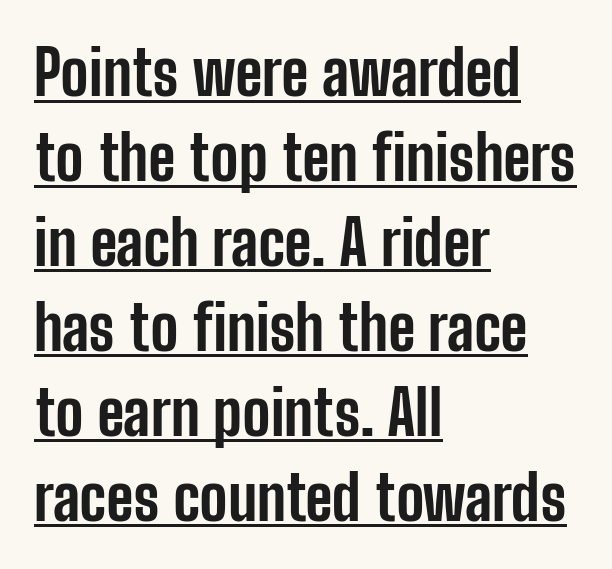
You can tell from the bare stems that sans-serif type was used. This is underlined copy, the kind a proofreader might mark for attention. These words are printed bold, with thick strokes throughout. The lines are quadded left. Honestly, the letter spacing is just normal — you wouldn't notice it.
